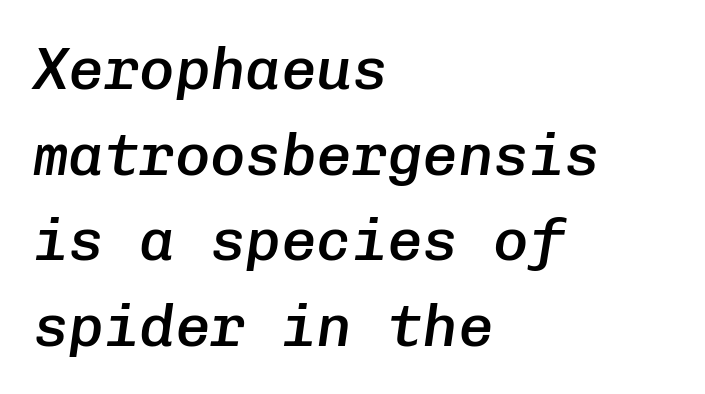
Q: Is the text bold? A: Semi-bold.
Q: Is the text italic (slanted)? A: Yes, it leans right by about 8 degrees.
Q: Is the text underlined? A: No.
Q: How is the paragraph aligned? A: Left-aligned.
Q: Is the spacing between letters normal or unusually wide? A: Normal.
Q: Is the spacing between lines tight, normal or loose? A: Normal.
Q: Width (condensed, normal, or wide)? A: Normal.
Q: Stroke contrast? A: Low.
Q: x-height? A: Medium.
Q: Monospaced? A: Yes.
